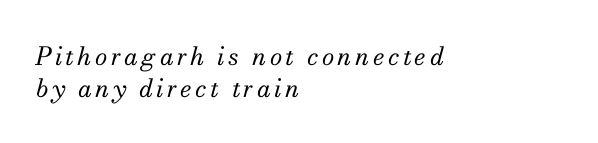
The image shows 25 px text type, italic (leaning right); set left-aligned, normal line spacing (1.27x), not underlined.
